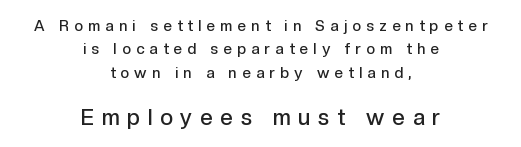
Vertically, the passage feels balanced, rows spaced as you'd expect. The lines in this sample share a center point and differ in where they start and stop. Weight: semibold (demi). Check under the words: just untouched page. The letterforms stand isolated, each surrounded by extra space.
